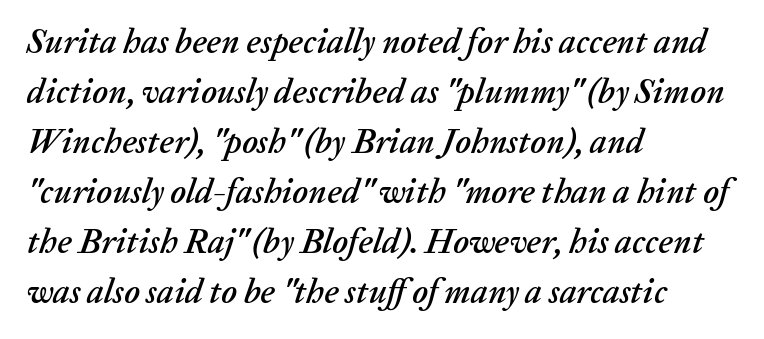
{"italic": "yes", "lean": "right", "slant_degrees": 20, "width": "normal", "stroke_contrast": "low", "x_height": "medium", "monospaced": "no", "underline": "no", "align": "left", "line_spacing": "normal", "line_spacing_ratio": 1.47, "letter_spacing": "normal", "letter_spacing_em": 0.0, "glyph_px": 34}
